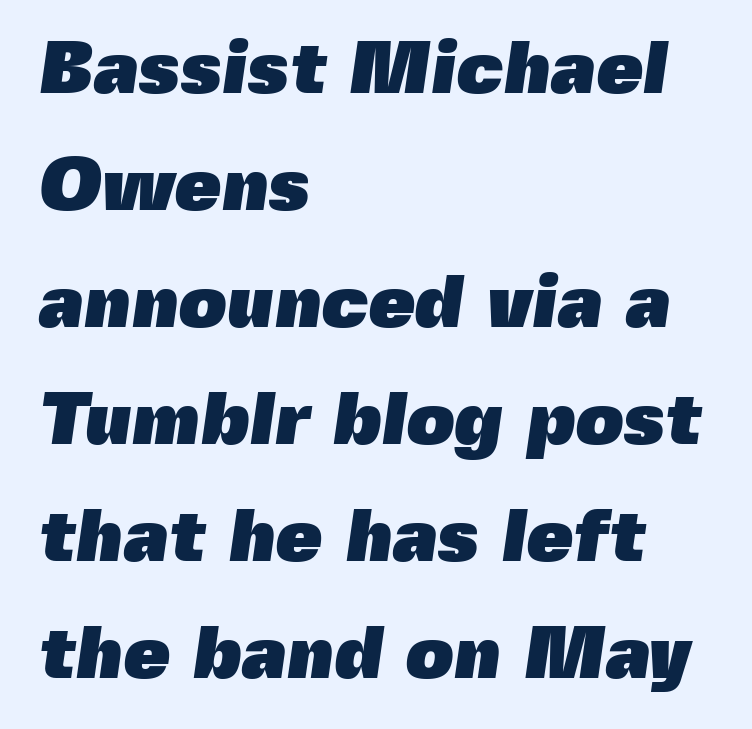
Q: Is the text bold? A: Yes.
Q: Is the typeface a serif or a sans-serif typeface? A: Sans-serif.
Q: Is the text underlined? A: No.
Q: How is the paragraph aligned? A: Left-aligned.
Q: Is the spacing between letters normal or unusually wide? A: Normal.
Q: Is the spacing between lines tight, normal or loose? A: Normal.
Q: Width (condensed, normal, or wide)? A: Normal.
Q: x-height? A: Medium.
Q: Monospaced? A: No.
